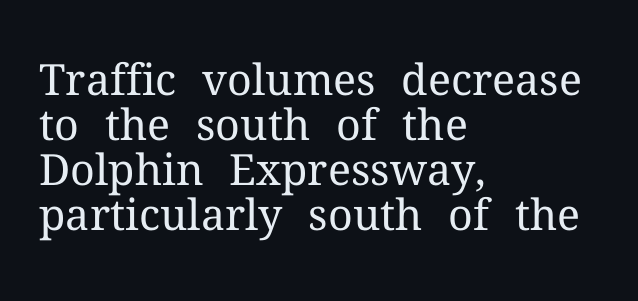
{"serif": "yes", "italic": "no", "bold": "no", "weight": "regular", "width": "normal", "stroke_contrast": "medium", "x_height": "medium", "monospaced": "no", "underline": "no", "align": "left", "line_spacing": "tight", "line_spacing_ratio": 1.05, "letter_spacing": "normal", "letter_spacing_em": 0.0, "glyph_px": 43}
